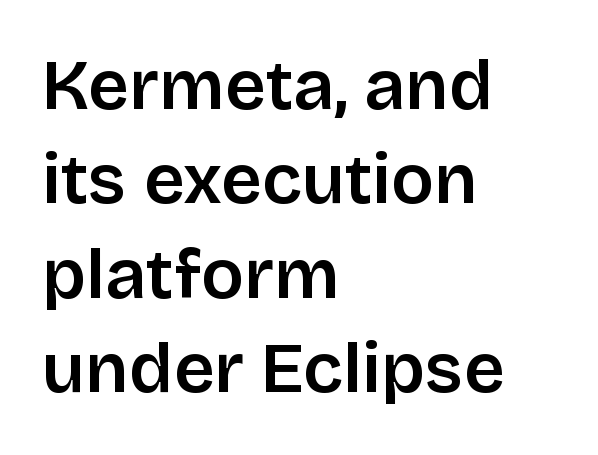
{"serif": "no", "italic": "no", "bold": "semi", "weight": "semibold", "width": "normal", "stroke_contrast": "low", "x_height": "large", "monospaced": "no", "underline": "no", "align": "left", "line_spacing": "normal", "line_spacing_ratio": 1.33, "letter_spacing": "normal", "letter_spacing_em": 0.0, "glyph_px": 71}
